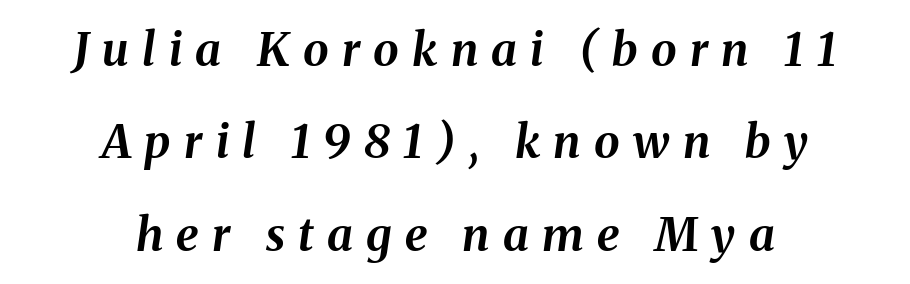
Q: Is the text bold? A: Yes.
Q: Is the text italic (slanted)? A: Yes, it leans right by about 8 degrees.
Q: Is the text underlined? A: No.
Q: How is the paragraph aligned? A: Centered.
Q: Is the spacing between letters normal or unusually wide? A: Unusually wide.
Q: Is the spacing between lines tight, normal or loose? A: Loose.
Q: Width (condensed, normal, or wide)? A: Normal.
Q: Stroke contrast? A: Medium.
Q: x-height? A: Medium.
Q: Monospaced? A: No.
